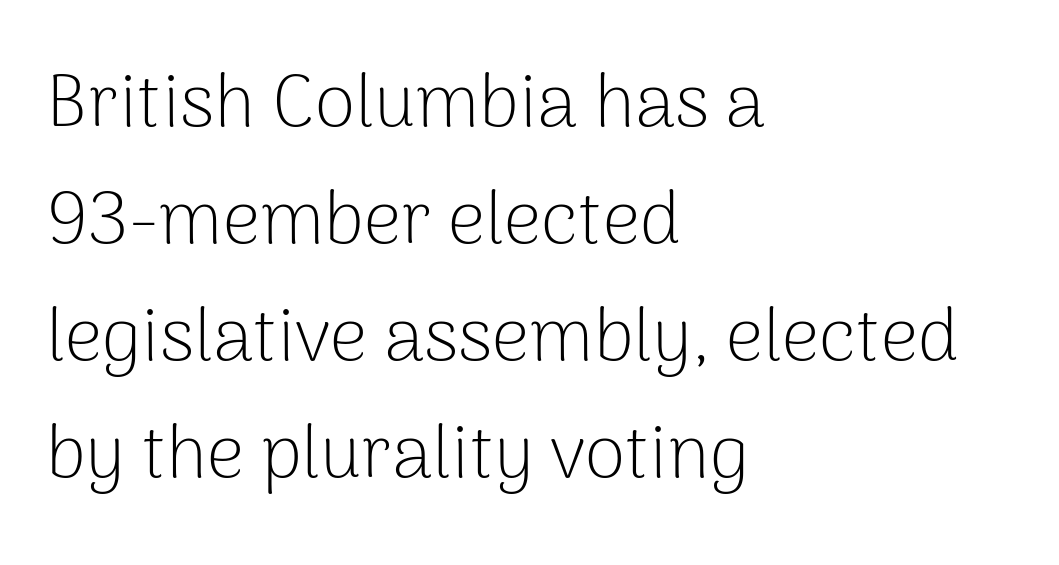
The image shows 74 px light sans-serif type, upright; set left-aligned, normal line spacing (1.58x), normal letter spacing, not underlined; low stroke contrast and a medium x-height.
